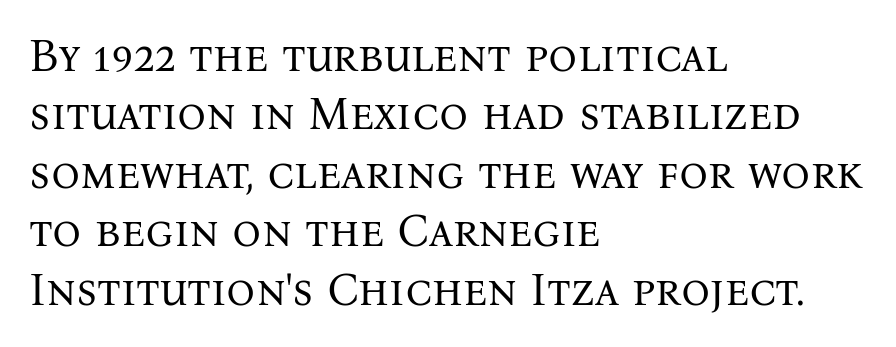
Compared with a centered layout, this one pins lines to the left instead. This block has exactly the height ordinary leading produces. Nobody drew a line under any word here. This reads as an unemphasized weight, regular at the heaviest. Serif or sans? Serif — the stroke terminals have little feet. Is this a fixed-width face? No — the glyphs have proportional, varying widths.
